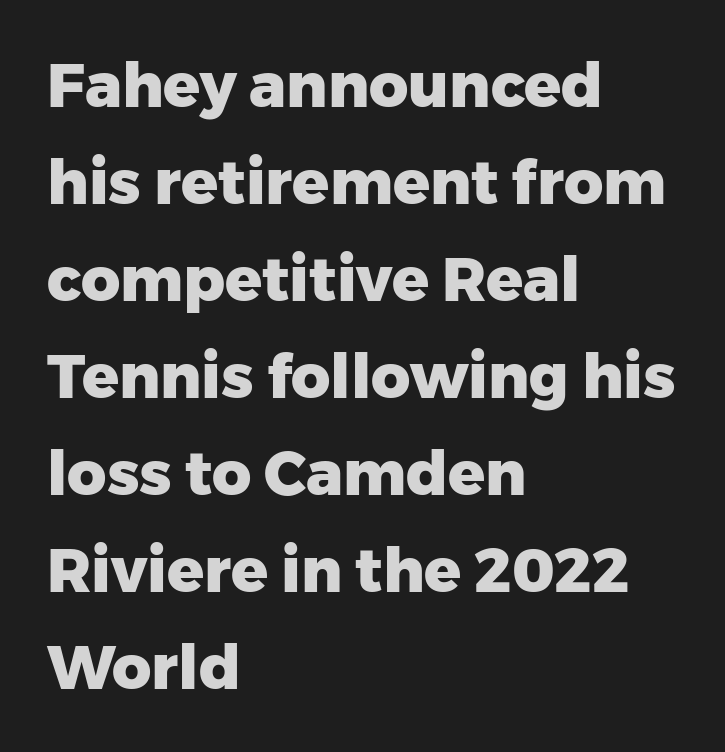
{"serif": "no", "italic": "no", "bold": "yes", "weight": "heavy", "width": "normal", "stroke_contrast": "low", "x_height": "medium", "monospaced": "no", "underline": "no", "align": "left", "line_spacing": "normal", "line_spacing_ratio": 1.59, "letter_spacing": "normal", "letter_spacing_em": 0.0, "glyph_px": 61}
